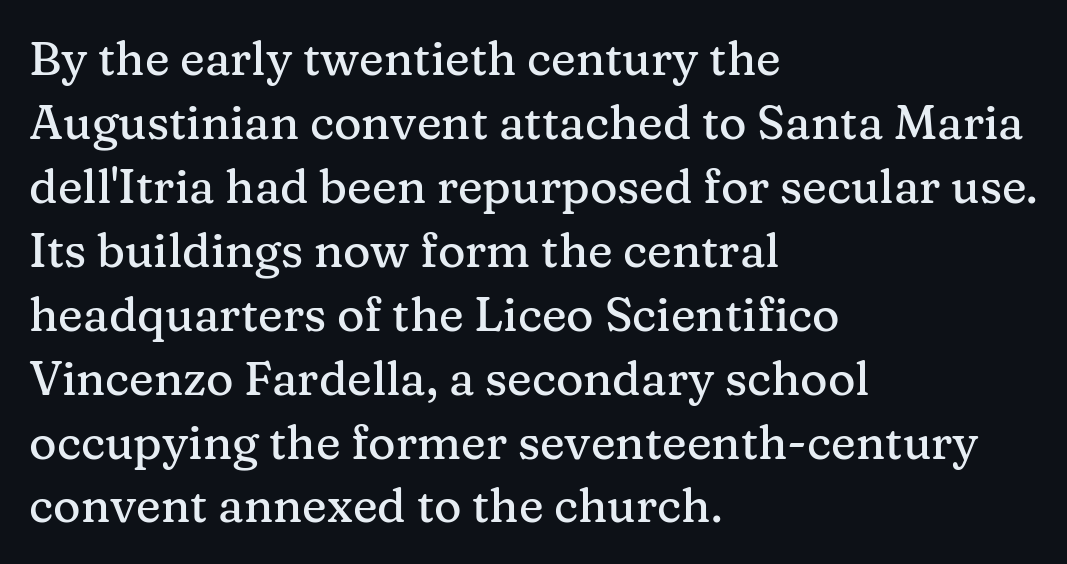
Q: Is the text italic (slanted)? A: No, it is upright.
Q: Is the typeface a serif or a sans-serif typeface? A: Serif.
Q: Is the text underlined? A: No.
Q: How is the paragraph aligned? A: Left-aligned.
Q: Is the spacing between letters normal or unusually wide? A: Normal.
Q: Is the spacing between lines tight, normal or loose? A: Normal.
Q: Width (condensed, normal, or wide)? A: Normal.
Q: Stroke contrast? A: Medium.
Q: x-height? A: Medium.
Q: Monospaced? A: No.
